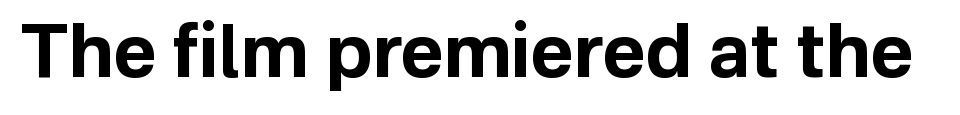
{"serif": "no", "italic": "no", "bold": "yes", "weight": "bold", "width": "normal", "stroke_contrast": "low", "x_height": "medium", "monospaced": "no", "underline": "no", "letter_spacing": "normal", "letter_spacing_em": 0.0, "glyph_px": 74}
